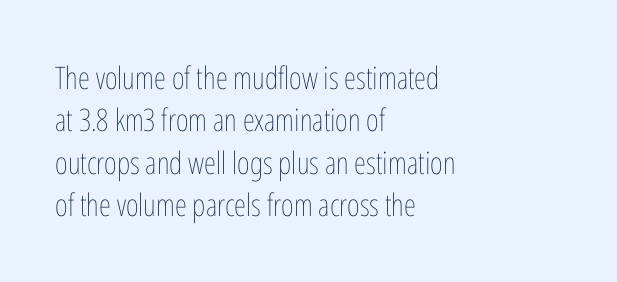
If you drew a line through each stem, it would be perfectly vertical. The baseline area is clear. The letters advance in unequal steps, a hallmark of proportional type. This is not heavy type; no bold has been used.
